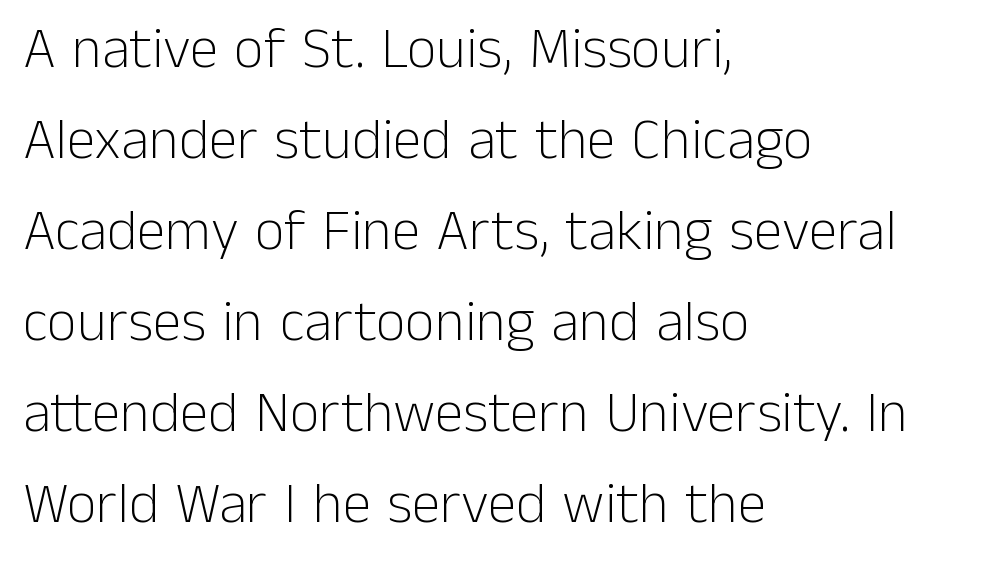
Q: Is the text bold? A: No.
Q: Is the text italic (slanted)? A: No, it is upright.
Q: Is the typeface a serif or a sans-serif typeface? A: Sans-serif.
Q: Is the text underlined? A: No.
Q: How is the paragraph aligned? A: Left-aligned.
Q: Is the spacing between letters normal or unusually wide? A: Normal.
Q: Is the spacing between lines tight, normal or loose? A: Normal.
Q: Width (condensed, normal, or wide)? A: Normal.
Q: Stroke contrast? A: Low.
Q: x-height? A: Medium.
Q: Monospaced? A: No.
